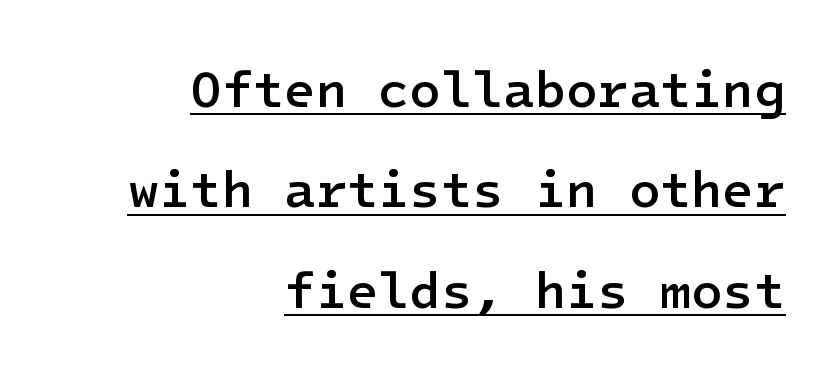
Q: Is the text bold? A: Semi-bold.
Q: Is the text italic (slanted)? A: No, it is upright.
Q: Is the typeface a serif or a sans-serif typeface? A: Sans-serif.
Q: Is the text underlined? A: Yes.
Q: How is the paragraph aligned? A: Right-aligned.
Q: Is the spacing between letters normal or unusually wide? A: Normal.
Q: Is the spacing between lines tight, normal or loose? A: Loose.
Q: Width (condensed, normal, or wide)? A: Normal.
Q: Stroke contrast? A: Low.
Q: x-height? A: Medium.
